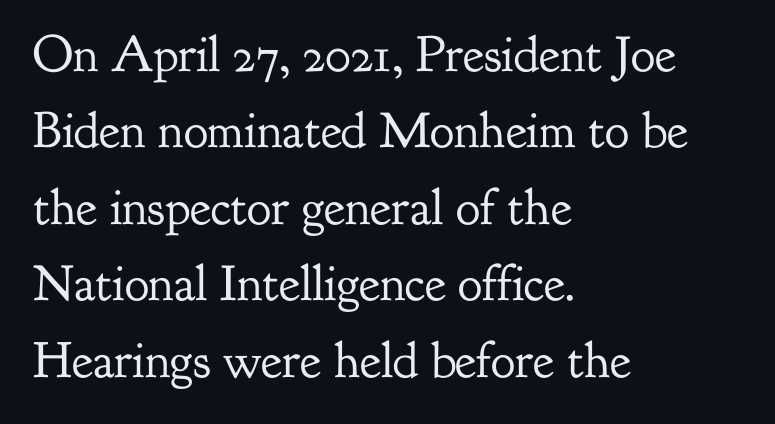
This reads as an unemphasized weight, regular at the heaviest. The face used here is seriffed, in the tradition of book romans. You could call the tracking neutral — neither tight nor loose. Each row of text sits above clean, open space.
